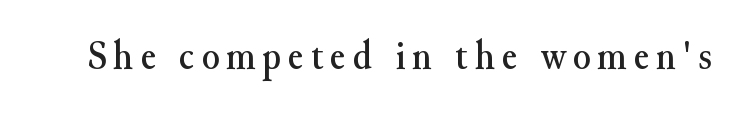
{"serif": "yes", "italic": "no", "width": "normal", "stroke_contrast": "medium", "x_height": "small", "monospaced": "no", "underline": "no", "glyph_px": 41}
